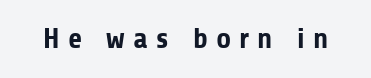
Think of a printed novel: that variable character pitch is what you see here. The lettering holds an erect, upright posture throughout. Tracking here is generous; glyphs stand well apart from one another. Chunky letters — that's bold for sure. Decoration check: the copy has no underline. A sans-serif font was chosen for this passage.
